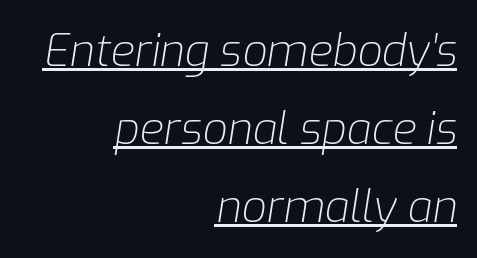
{"italic": "yes", "lean": "right", "slant_degrees": 9, "bold": "no", "weight": "light", "width": "normal", "stroke_contrast": "low", "x_height": "medium", "monospaced": "no", "underline": "yes", "align": "right", "line_spacing_ratio": 1.77, "letter_spacing": "normal", "letter_spacing_em": 0.0, "glyph_px": 44}
